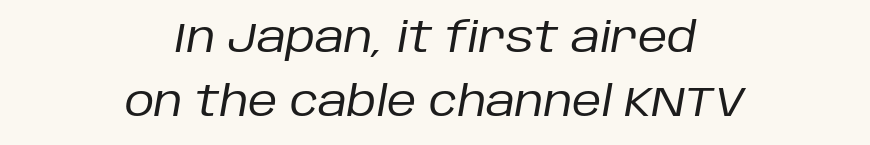
Q: Is the text bold? A: No.
Q: Is the text italic (slanted)? A: Yes, it leans right by about 10 degrees.
Q: Is the text underlined? A: No.
Q: How is the paragraph aligned? A: Centered.
Q: Is the spacing between letters normal or unusually wide? A: Normal.
Q: Is the spacing between lines tight, normal or loose? A: Normal.
Q: Width (condensed, normal, or wide)? A: Normal.
Q: Stroke contrast? A: Low.
Q: x-height? A: Large.
Q: Monospaced? A: No.
